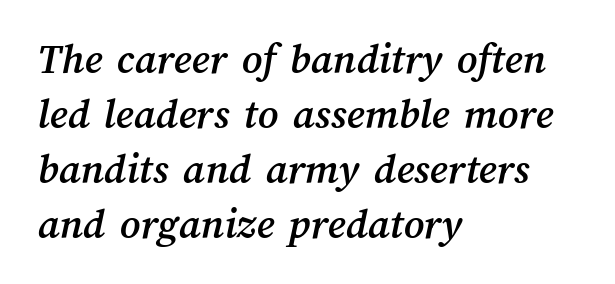
The image shows 44 px text type; set left-aligned, normal line spacing (1.25x), normal letter spacing, not underlined; medium stroke contrast and a medium x-height.
